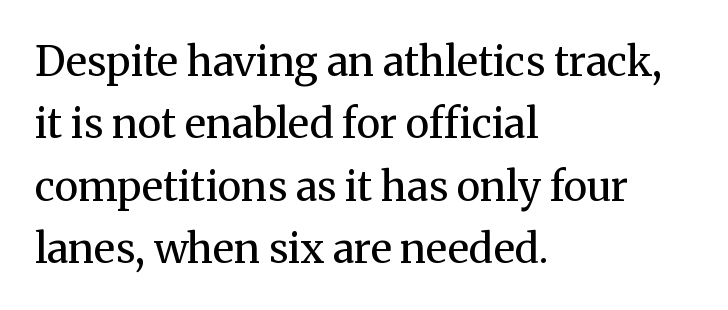
Q: Is the text bold? A: No.
Q: Is the text italic (slanted)? A: No, it is upright.
Q: Is the typeface a serif or a sans-serif typeface? A: Serif.
Q: Is the text underlined? A: No.
Q: How is the paragraph aligned? A: Left-aligned.
Q: Is the spacing between letters normal or unusually wide? A: Normal.
Q: Is the spacing between lines tight, normal or loose? A: Normal.
Q: Width (condensed, normal, or wide)? A: Normal.
Q: Stroke contrast? A: Medium.
Q: x-height? A: Medium.
Q: Monospaced? A: No.
